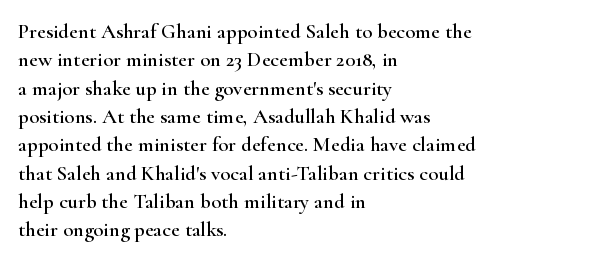
The image shows 21 px text type, upright; set left-aligned, normal line spacing (1.35x), normal letter spacing, not underlined.
